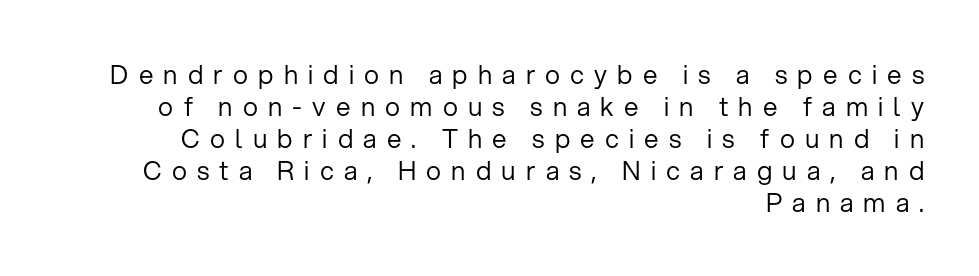
The image shows 26 px text type, upright; set right-aligned, line spacing 1.23x, unusually wide letter spacing (+0.39 em), not underlined.
